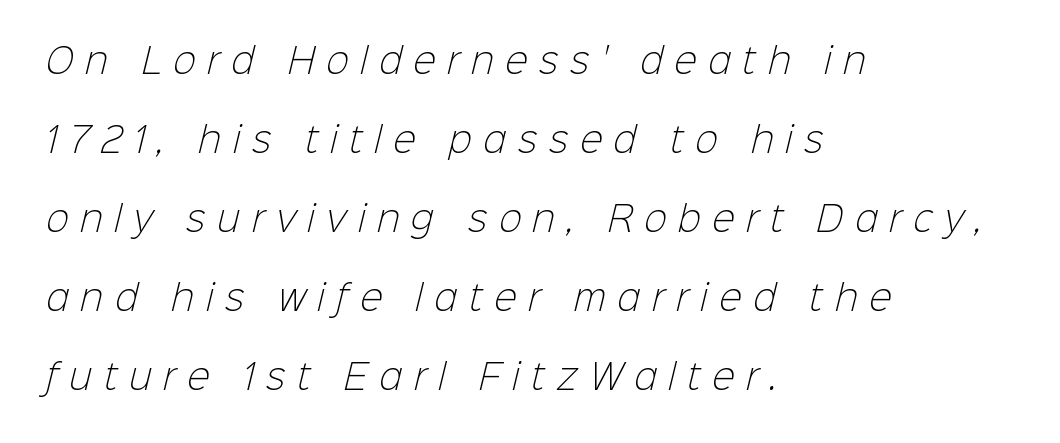
The image shows 34 px light sans-serif type; set left-aligned, loose line spacing (2.32x), unusually wide letter spacing (+0.34 em), not underlined; low stroke contrast and a medium x-height.
